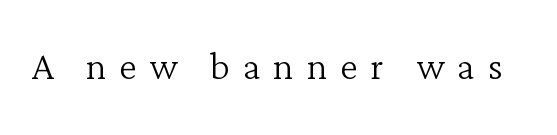
Q: Is the text bold? A: No.
Q: Is the text italic (slanted)? A: No, it is upright.
Q: Is the typeface a serif or a sans-serif typeface? A: Serif.
Q: Is the text underlined? A: No.
Q: Is the spacing between letters normal or unusually wide? A: Unusually wide.
Q: Width (condensed, normal, or wide)? A: Normal.
Q: Stroke contrast? A: Low.
Q: x-height? A: Medium.
Q: Monospaced? A: No.
